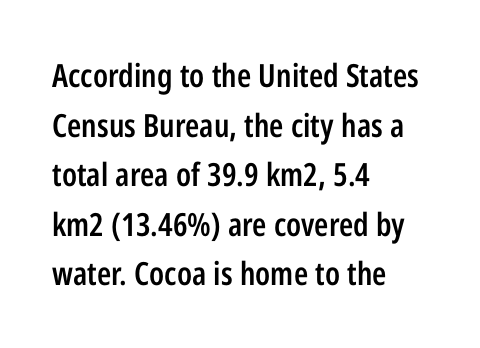
The image shows 32 px semibold, condensed sans-serif type, upright; set left-aligned, normal line spacing (1.55x), normal letter spacing, not underlined; low stroke contrast and a medium x-height.
